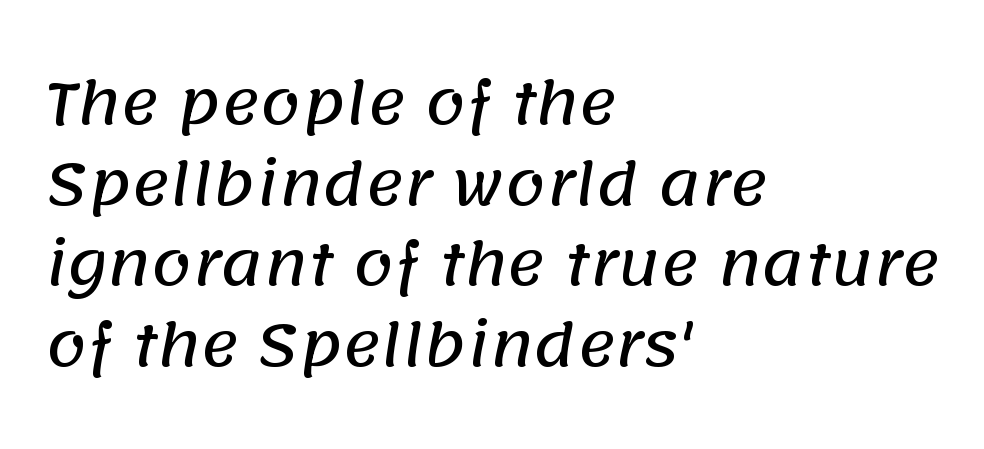
This sample uses a sans-serif face. Is this a fixed-width face? No — the glyphs have proportional, varying widths. Bare-footed words on every line. Observe the ordinary spacing: letters are neighbours, not strangers. Successive baselines arrive at the customary interval. These lines are set flush left with a ragged right edge.
